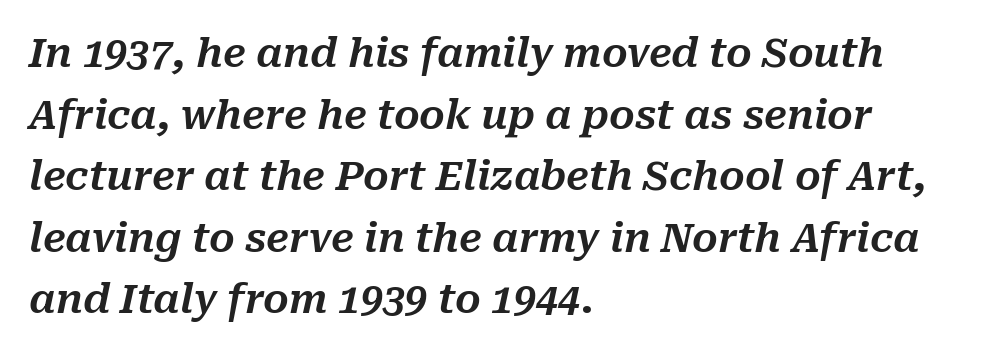
{"italic": "yes", "lean": "right", "slant_degrees": 10, "width": "normal", "stroke_contrast": "medium", "x_height": "medium", "monospaced": "no", "underline": "no", "align": "left", "line_spacing": "normal", "line_spacing_ratio": 1.54, "letter_spacing": "normal", "letter_spacing_em": 0.0, "glyph_px": 40}
